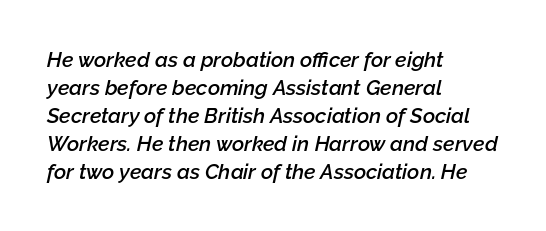
Weight check: semibold — heavier than regular, not quite bold. Nobody drew a line under any word here. Default kerning and tracking; the words read as compact shapes. The rendering uses a moderate line-height, typical for paragraphs.
